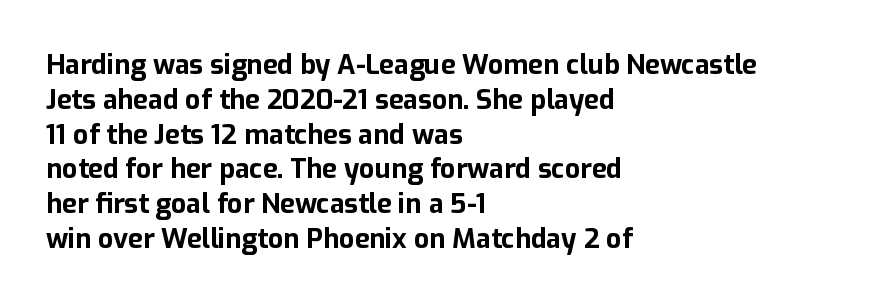
The image shows 27 px bold type, upright; set left-aligned, normal line spacing (1.29x), normal letter spacing, not underlined.
